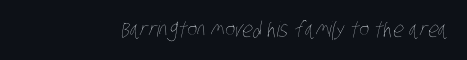
Students, note that the glyphs here touch the page at normal intervals. The typesetting does not lean heavy: it is not bold. Descender tails drop into unmarked territory.
